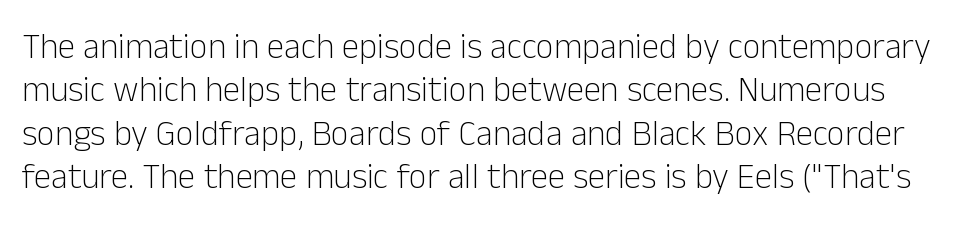
Q: Is the text bold? A: No.
Q: Is the text italic (slanted)? A: No, it is upright.
Q: Is the typeface a serif or a sans-serif typeface? A: Sans-serif.
Q: Is the text underlined? A: No.
Q: Is the spacing between letters normal or unusually wide? A: Normal.
Q: Width (condensed, normal, or wide)? A: Normal.
Q: Stroke contrast? A: Low.
Q: x-height? A: Medium.
Q: Monospaced? A: No.
